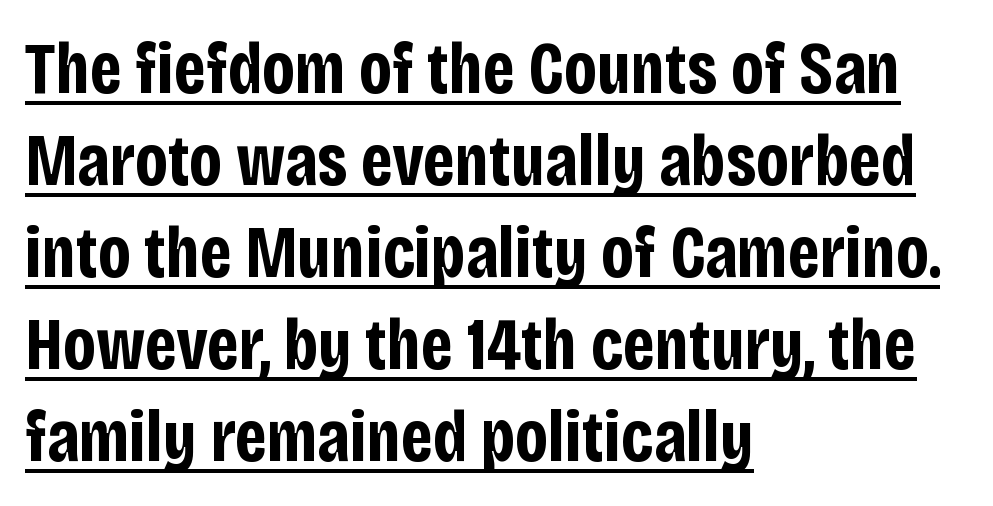
Note: no serifs on the glyphs. In CSS terms this would be text-align: left. Quick note: interline space is typical. Does a line run under the words? Yes, clearly.
